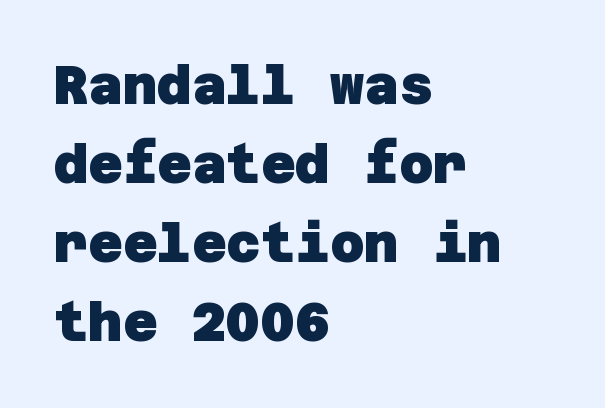
{"serif": "no", "bold": "yes", "weight": "heavy", "width": "normal", "stroke_contrast": "low", "x_height": "large", "underline": "no", "align": "left", "line_spacing": "normal", "line_spacing_ratio": 1.49, "letter_spacing": "normal", "letter_spacing_em": 0.0, "glyph_px": 53}
